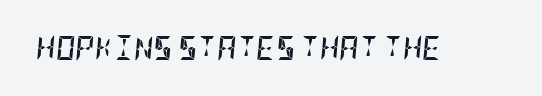
The image shows 24 px bold type, italic (leaning right); set normal letter spacing, not underlined.
